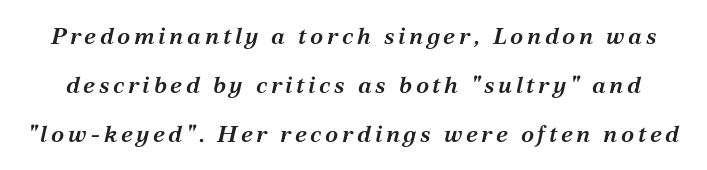
The image shows 24 px text type, italic (leaning right); set loose line spacing (2.04x), not underlined.
